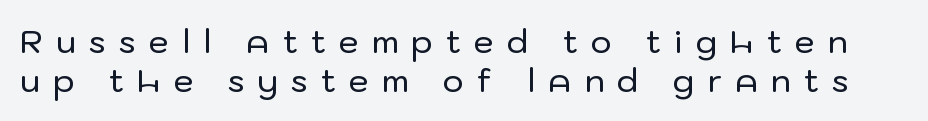
Q: Is the text italic (slanted)? A: No, it is upright.
Q: Is the typeface a serif or a sans-serif typeface? A: Sans-serif.
Q: Is the text underlined? A: No.
Q: Is the spacing between letters normal or unusually wide? A: Unusually wide.
Q: Width (condensed, normal, or wide)? A: Normal.
Q: Stroke contrast? A: Low.
Q: x-height? A: Medium.
Q: Monospaced? A: No.
